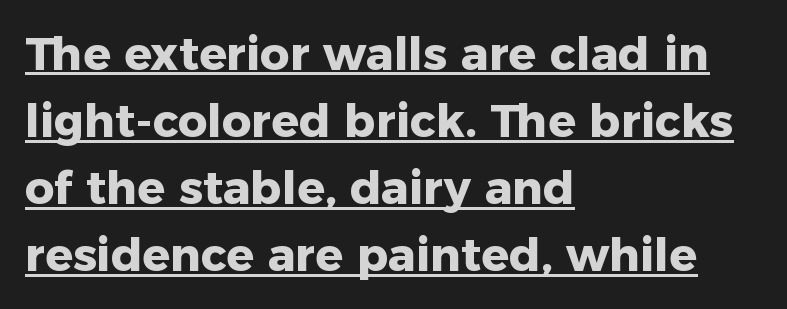
Q: Is the text bold? A: Yes.
Q: Is the text italic (slanted)? A: No, it is upright.
Q: Is the typeface a serif or a sans-serif typeface? A: Sans-serif.
Q: Is the text underlined? A: Yes.
Q: How is the paragraph aligned? A: Left-aligned.
Q: Is the spacing between letters normal or unusually wide? A: Normal.
Q: Is the spacing between lines tight, normal or loose? A: Normal.
Q: Width (condensed, normal, or wide)? A: Normal.
Q: Stroke contrast? A: Low.
Q: x-height? A: Medium.
Q: Monospaced? A: No.
